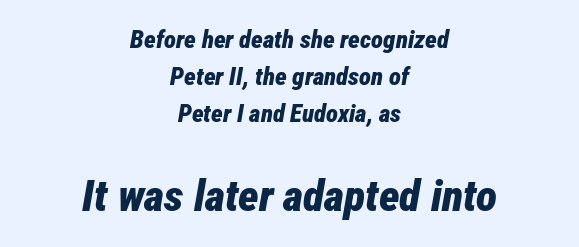
{"italic": "yes", "lean": "right", "slant_degrees": 12, "bold": "yes", "weight": "bold", "width": "condensed", "stroke_contrast": "low", "x_height": "medium", "monospaced": "no", "underline": "no", "align": "center", "line_spacing": "normal", "line_spacing_ratio": 1.48, "letter_spacing": "normal", "letter_spacing_em": 0.0, "larger_block": "second", "size_ratio": 1.76, "glyph_px": 44}
